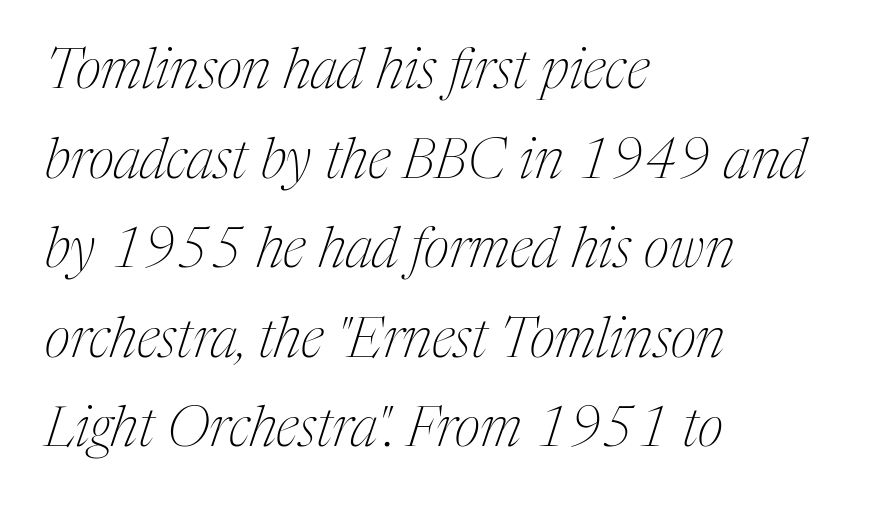
{"serif": "yes", "italic": "yes", "lean": "right", "slant_degrees": 17, "bold": "no", "weight": "thin", "width": "condensed", "stroke_contrast": "medium", "x_height": "medium", "monospaced": "no", "underline": "no", "align": "left", "line_spacing": "normal", "line_spacing_ratio": 1.6, "letter_spacing": "normal", "letter_spacing_em": 0.0, "glyph_px": 56}
